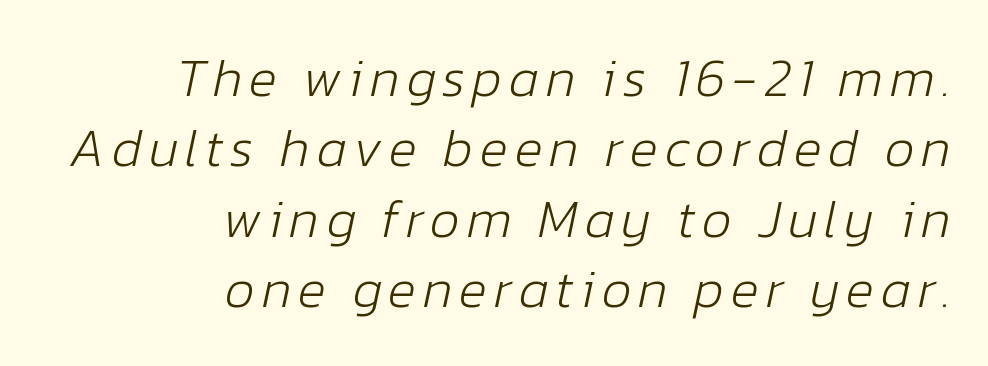
The rendering uses natural spacing where letterforms have individual widths. When letters slant like this, we call the style italic. This sample keeps an unexceptional amount of space between lines. The string is rendered with underlining switched off. No heavy texture on the line: the type isn't bold.
